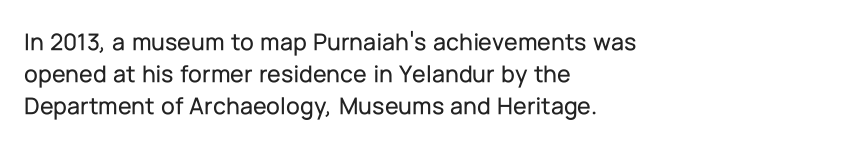
{"italic": "no", "underline": "no", "align": "left", "line_spacing": "normal", "line_spacing_ratio": 1.28, "letter_spacing": "normal", "letter_spacing_em": 0.0, "glyph_px": 25}
